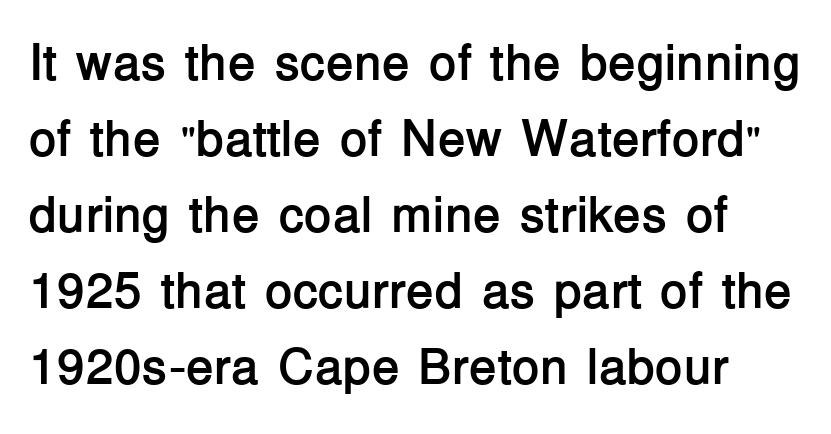
{"serif": "no", "italic": "no", "bold": "yes", "weight": "semibold", "width": "normal", "stroke_contrast": "low", "x_height": "medium", "monospaced": "no", "underline": "no", "line_spacing": "normal", "line_spacing_ratio": 1.49, "letter_spacing": "normal", "letter_spacing_em": 0.0, "glyph_px": 51}
